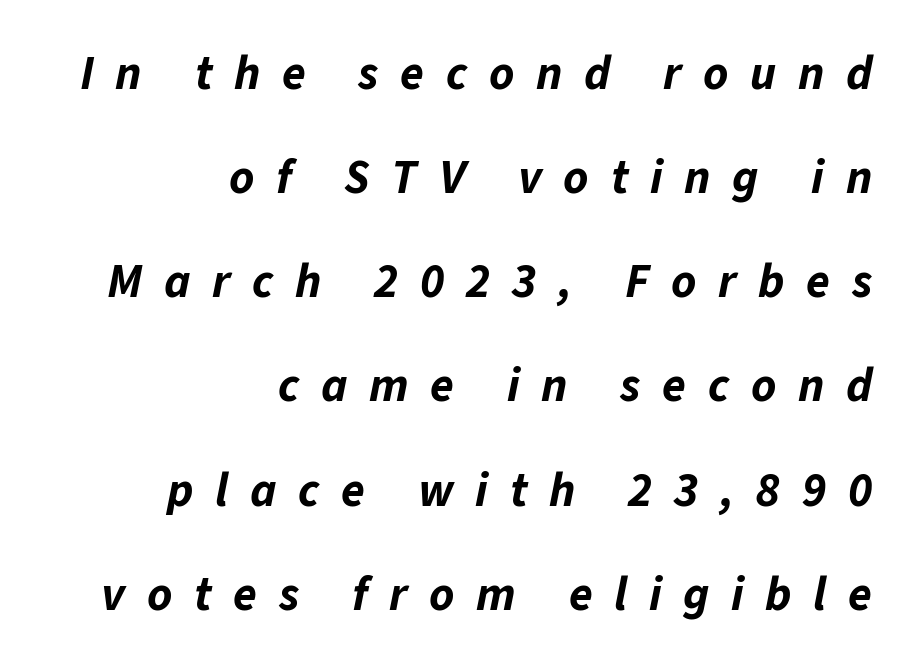
Q: Is the text bold? A: Yes.
Q: Is the text italic (slanted)? A: Yes, it leans right by about 11 degrees.
Q: Is the text underlined? A: No.
Q: How is the paragraph aligned? A: Right-aligned.
Q: Is the spacing between letters normal or unusually wide? A: Unusually wide.
Q: Is the spacing between lines tight, normal or loose? A: Loose.
Q: Width (condensed, normal, or wide)? A: Normal.
Q: Stroke contrast? A: Low.
Q: x-height? A: Medium.
Q: Monospaced? A: No.
